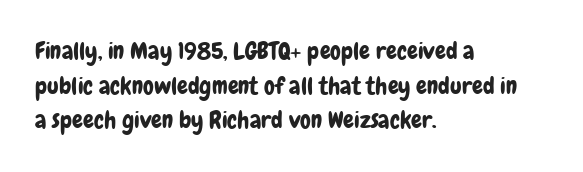
The compositor pushed each line to the left boundary. Compared with typical paragraphs, the rows here are spaced about the same. Here the glyphs are tracked normally, forming tight word shapes. Check the space under the baseline: it is left empty. You can tell it's not italic because the verticals are truly vertical.
